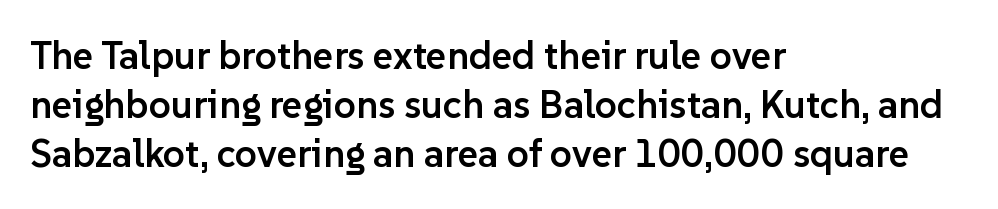
The specimen reads as upright at a glance. Regular leading. Left-aligned paragraph, ragged on the right. Typesetter's note: demi weight, one step under bold. Classification — sans serif. Students, note that the glyphs here touch the page at normal intervals.
